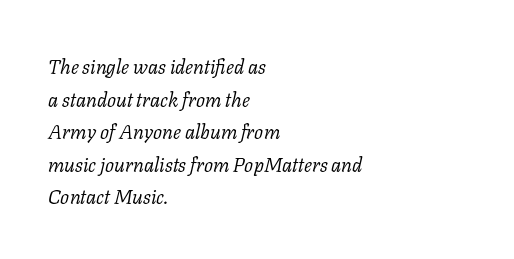
The image shows 20 px text type, italic (leaning right); set left-aligned, normal line spacing (1.63x), normal letter spacing, not underlined.
